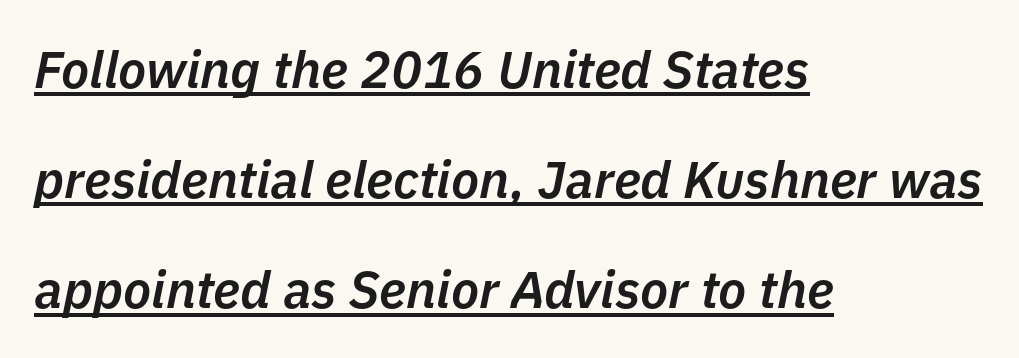
The image shows 52 px semibold type, italic (leaning right); set left-aligned, loose line spacing (2.12x), normal letter spacing, underlined; low stroke contrast and a medium x-height.
